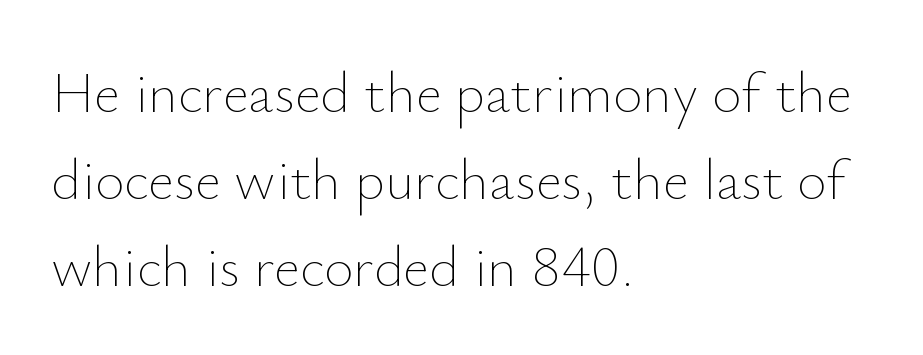
Q: Is the text bold? A: No.
Q: Is the text italic (slanted)? A: No, it is upright.
Q: Is the text underlined? A: No.
Q: How is the paragraph aligned? A: Left-aligned.
Q: Is the spacing between letters normal or unusually wide? A: Normal.
Q: Is the spacing between lines tight, normal or loose? A: Normal.
Q: Width (condensed, normal, or wide)? A: Normal.
Q: Stroke contrast? A: Low.
Q: x-height? A: Small.
Q: Monospaced? A: No.
